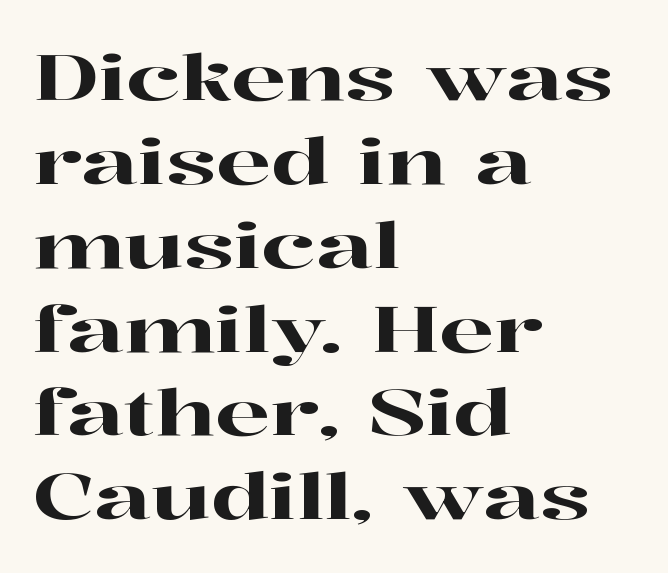
Q: Is the text italic (slanted)? A: No, it is upright.
Q: Is the typeface a serif or a sans-serif typeface? A: Serif.
Q: Is the text underlined? A: No.
Q: How is the paragraph aligned? A: Left-aligned.
Q: Is the spacing between letters normal or unusually wide? A: Normal.
Q: Is the spacing between lines tight, normal or loose? A: Normal.
Q: Width (condensed, normal, or wide)? A: Wide.
Q: Stroke contrast? A: High.
Q: x-height? A: Medium.
Q: Monospaced? A: No.
